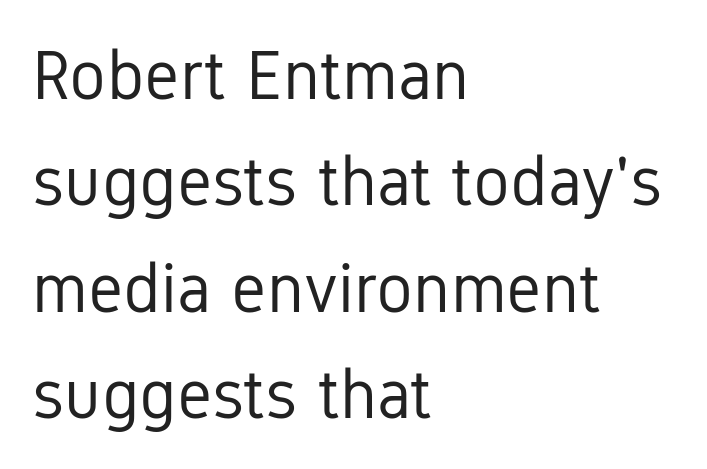
Q: Is the text bold? A: No.
Q: Is the text italic (slanted)? A: No, it is upright.
Q: Is the typeface a serif or a sans-serif typeface? A: Sans-serif.
Q: Is the text underlined? A: No.
Q: How is the paragraph aligned? A: Left-aligned.
Q: Is the spacing between letters normal or unusually wide? A: Normal.
Q: Is the spacing between lines tight, normal or loose? A: Normal.
Q: Width (condensed, normal, or wide)? A: Condensed.
Q: Stroke contrast? A: Low.
Q: x-height? A: Medium.
Q: Monospaced? A: No.
